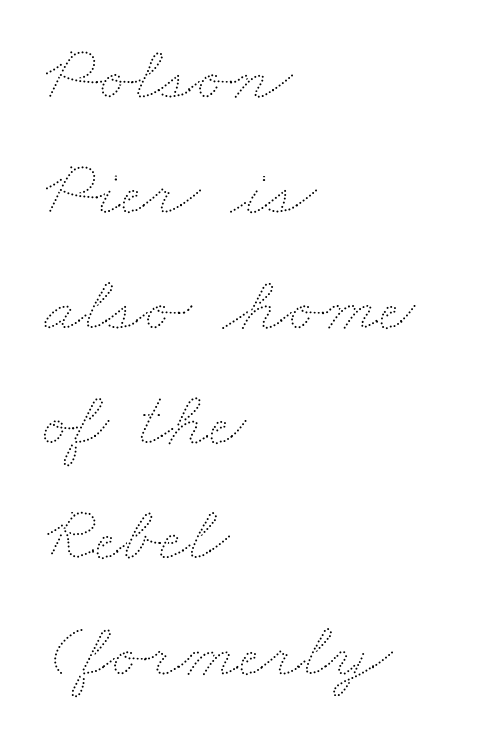
Tracking value appears to be zero — textbook default spacing. Regarding leading, the lines here are spaced in the standard way. The foot of each line stays bare and open. Alignment: flush left. Think of a printed novel: that variable character pitch is what you see here.
